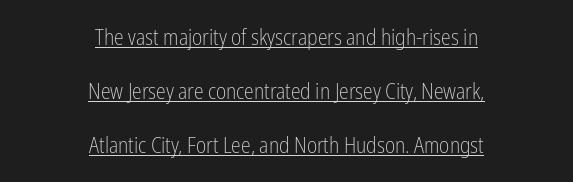
The image shows 22 px text type, upright; set centered, loose line spacing (2.46x), normal letter spacing, underlined.
